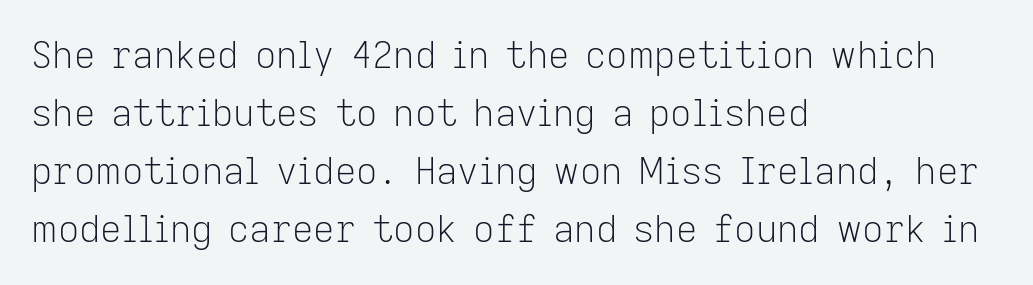
Every stem runs plumb, perpendicular to the baseline. Short note: letters normally spaced. Typeset ragged right — the left edge is the straight one. What's the leading like? Ordinary, nothing unusual. A quiet, ordinary-to-light weight characterises the typeface.
